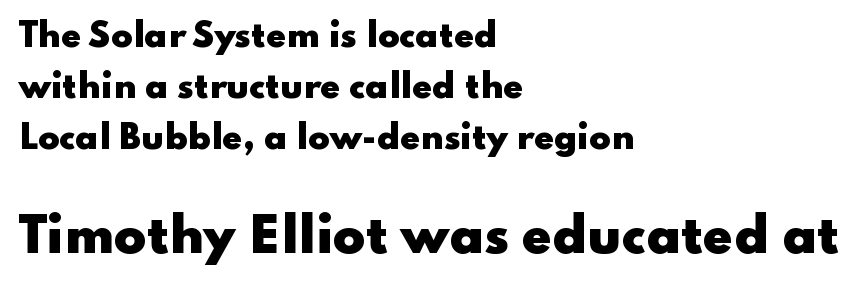
The image shows 48 px heavy, wide sans-serif type, upright; set left-aligned, normal line spacing (1.6x), normal letter spacing, not underlined; the second (bottom) block is 1.5x larger; low stroke contrast and a small x-height.
